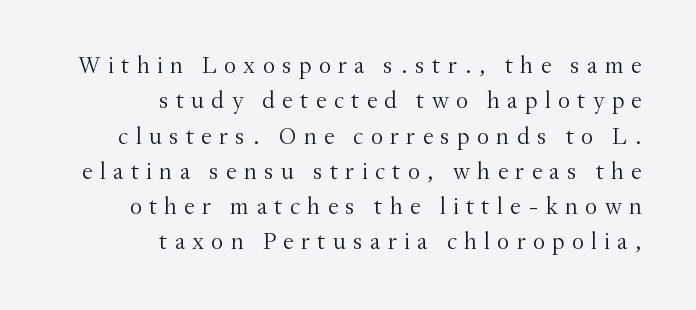
Q: Is the text bold? A: No.
Q: Is the text italic (slanted)? A: No, it is upright.
Q: Is the text underlined? A: No.
Q: How is the paragraph aligned? A: Right-aligned.
Q: Is the spacing between letters normal or unusually wide? A: Unusually wide.
Q: Is the spacing between lines tight, normal or loose? A: Normal.
